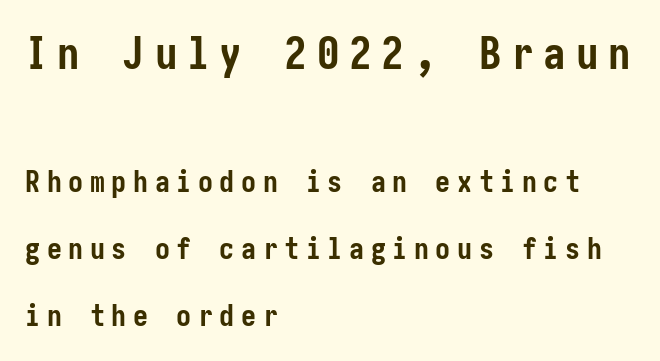
The words here are not underlined. Short note: letters widely spaced. The letters are bold, with thick, heavy strokes. Check where the strokes stop: nothing finishes them off — pure sans. The rag falls on the right side of this text block.
